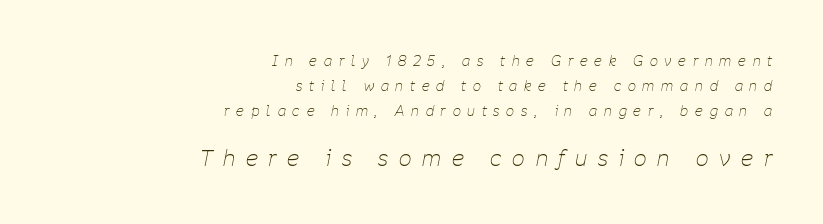
{"italic": "yes", "lean": "right", "slant_degrees": 11, "bold": "no", "underline": "no", "align": "right", "line_spacing_ratio": 1.77, "letter_spacing": "wide", "letter_spacing_em": 0.49, "larger_block": "second", "size_ratio": 1.57, "glyph_px": 22}
